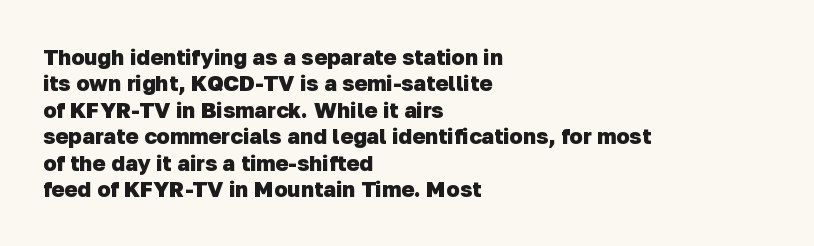
The image shows 22 px bold type; set left-aligned, line spacing 1.2x, normal letter spacing, not underlined.
